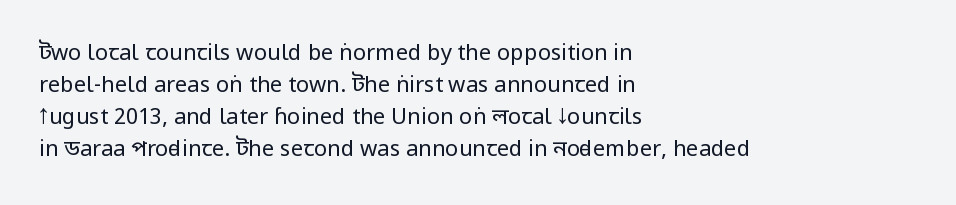
{"italic": "no", "bold": "no", "underline": "no", "align": "left", "line_spacing": "normal", "line_spacing_ratio": 1.46, "letter_spacing": "normal", "letter_spacing_em": 0.0, "glyph_px": 22}
